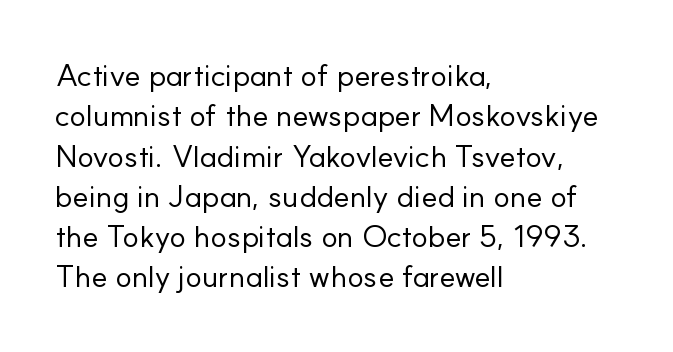
{"serif": "no", "italic": "no", "bold": "no", "weight": "regular", "width": "normal", "stroke_contrast": "low", "x_height": "small", "monospaced": "no", "underline": "no", "align": "left", "line_spacing": "normal", "line_spacing_ratio": 1.3, "letter_spacing": "normal", "letter_spacing_em": 0.0, "glyph_px": 31}
